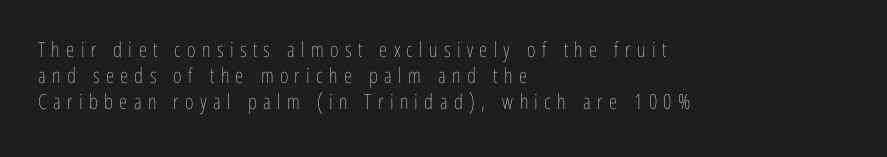
{"italic": "no", "bold": "no", "underline": "no", "align": "left", "line_spacing_ratio": 1.24, "letter_spacing": "wide", "letter_spacing_em": 0.3, "glyph_px": 21}
